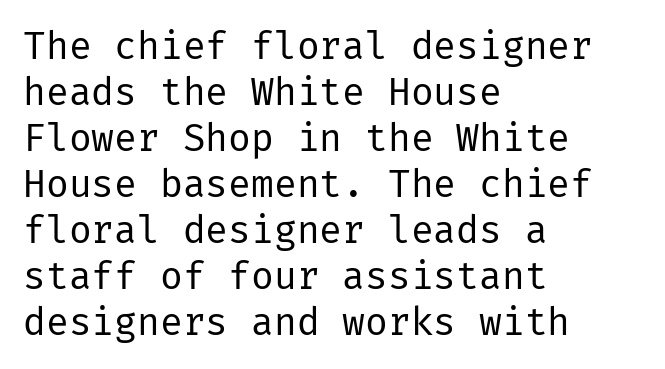
Q: Is the text bold? A: No.
Q: Is the text italic (slanted)? A: No, it is upright.
Q: Is the typeface a serif or a sans-serif typeface? A: Sans-serif.
Q: Is the text underlined? A: No.
Q: How is the paragraph aligned? A: Left-aligned.
Q: Is the spacing between letters normal or unusually wide? A: Normal.
Q: Width (condensed, normal, or wide)? A: Normal.
Q: Stroke contrast? A: Low.
Q: x-height? A: Medium.
